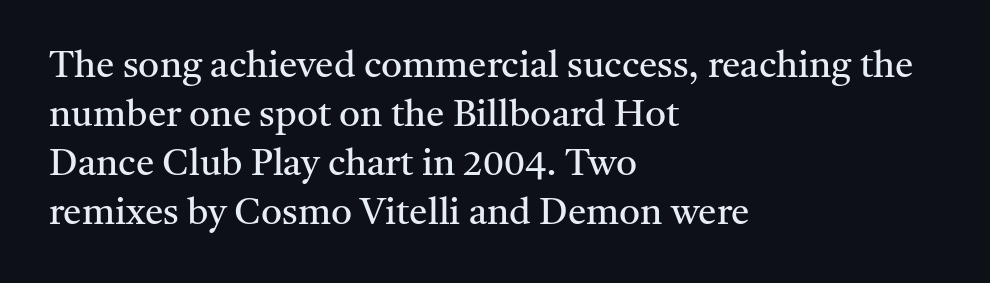
{"serif": "yes", "italic": "no", "bold": "no", "weight": "regular", "width": "normal", "stroke_contrast": "medium", "x_height": "medium", "monospaced": "no", "underline": "no", "align": "left", "line_spacing": "normal", "line_spacing_ratio": 1.32, "letter_spacing": "normal", "letter_spacing_em": 0.0, "glyph_px": 37}
